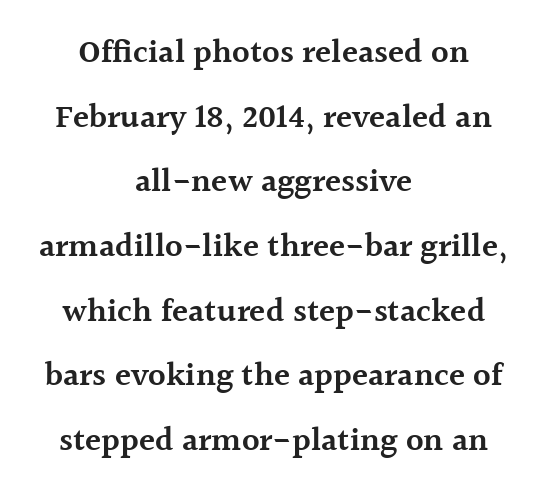
Beneath every word, the page is bare. Old-style or modern, the face here clearly has serifs. Here the glyphs are tracked normally, forming tight word shapes. Typesetter's note: demi weight, one step under bold. Regarding leading, the lines here are spaced well apart.
